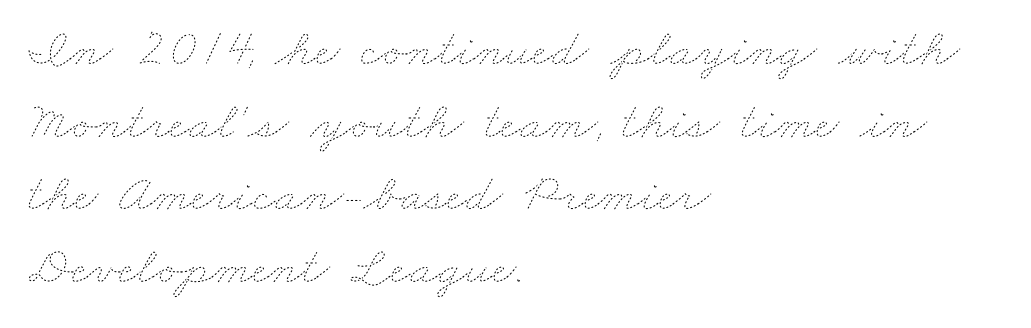
The image shows 53 px thin, wide type; set left-aligned, normal line spacing (1.37x), normal letter spacing, not underlined; low stroke contrast and a small x-height.
